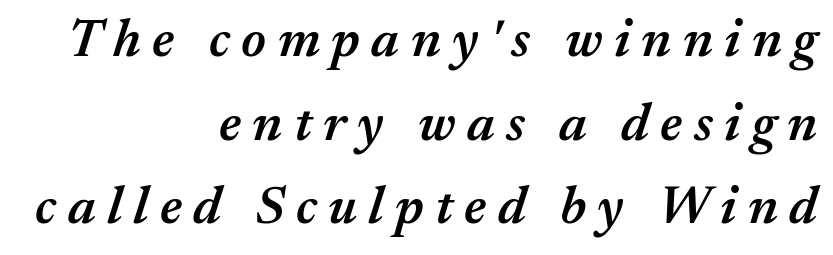
The image shows 54 px semibold type, italic (leaning right); set right-aligned, normal line spacing (1.55x), unusually wide letter spacing (+0.21 em), not underlined; medium stroke contrast and a medium x-height.
